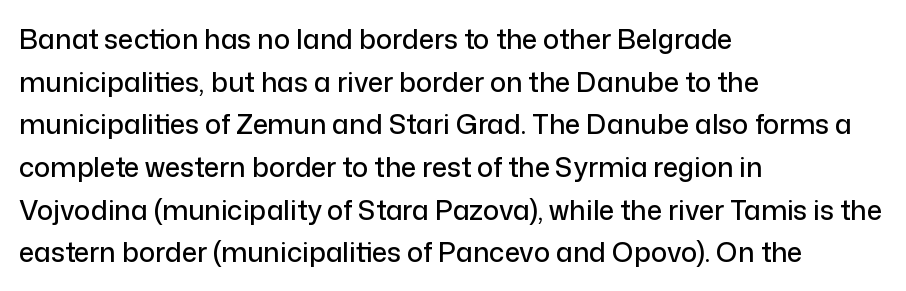
The image shows 27 px text type, upright; set left-aligned, normal line spacing (1.58x), normal letter spacing, not underlined.
